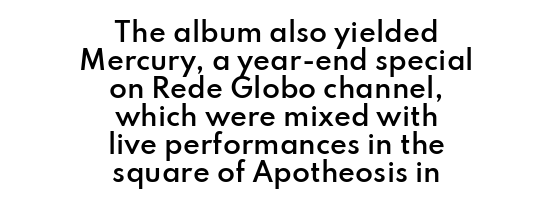
{"italic": "no", "bold": "semi", "underline": "no", "align": "center", "line_spacing": "tight", "line_spacing_ratio": 1.08, "letter_spacing": "normal", "letter_spacing_em": 0.0, "glyph_px": 26}
